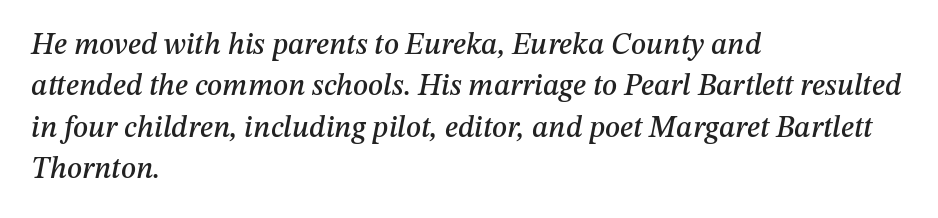
Q: Is the text italic (slanted)? A: Yes, it leans right by about 12 degrees.
Q: Is the text underlined? A: No.
Q: How is the paragraph aligned? A: Left-aligned.
Q: Is the spacing between letters normal or unusually wide? A: Normal.
Q: Is the spacing between lines tight, normal or loose? A: Normal.
Q: Width (condensed, normal, or wide)? A: Normal.
Q: Stroke contrast? A: Medium.
Q: x-height? A: Medium.
Q: Monospaced? A: No.
